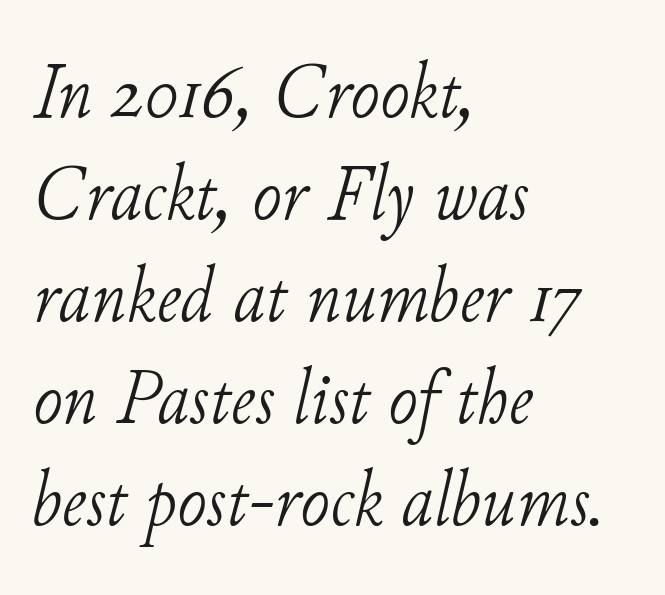
Alignment: flush left. Letterform terminals end in serifs throughout the passage. Each letter keeps its own natural width here, so spacing adapts to shape. Italic: yes, the glyphs are oblique. No word sits above an underline. You could call the tracking neutral — neither tight nor loose.
